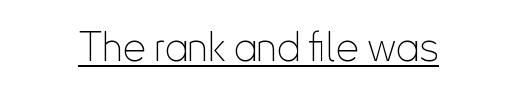
The image shows 41 px thin, condensed sans-serif type, upright; set normal letter spacing, underlined; low stroke contrast and a small x-height.
